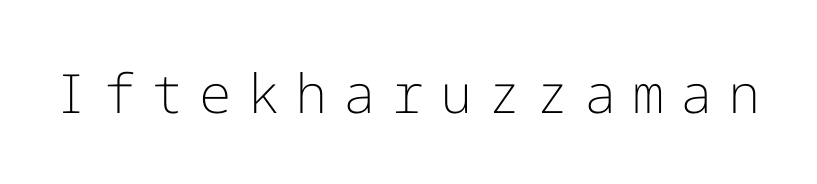
Q: Is the text bold? A: No.
Q: Is the text italic (slanted)? A: No, it is upright.
Q: Is the typeface a serif or a sans-serif typeface? A: Sans-serif.
Q: Is the text underlined? A: No.
Q: Is the spacing between letters normal or unusually wide? A: Unusually wide.
Q: Width (condensed, normal, or wide)? A: Normal.
Q: Stroke contrast? A: Low.
Q: x-height? A: Medium.
